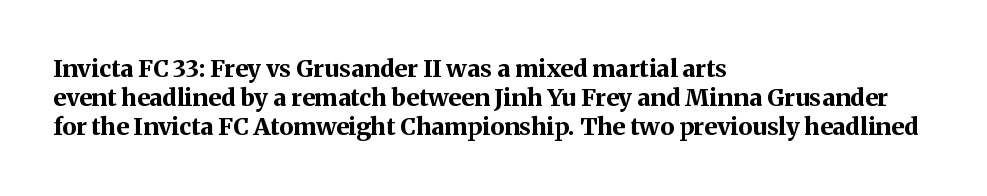
Bold? Absolutely — the strokes are thick and heavy. These lines are set flush left with a ragged right edge. Each row of text sits above clean, open space. There is no visible air inserted between adjacent glyphs. The type sits square on the baseline with zero lean.
